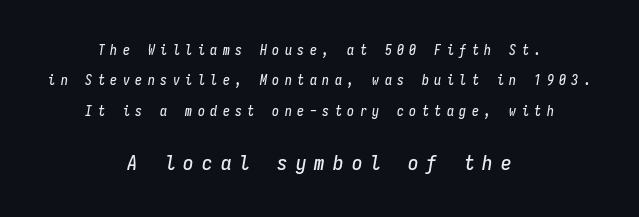
Q: Is the text italic (slanted)? A: Yes, it leans right by about 9 degrees.
Q: Is the text underlined? A: No.
Q: How is the paragraph aligned? A: Centered.
Q: Is the spacing between letters normal or unusually wide? A: Unusually wide.
Q: Is the spacing between lines tight, normal or loose? A: Loose.
Q: Which block of text is set in a larger size, the first (top) or the second (bottom)? A: The second (bottom) one.
